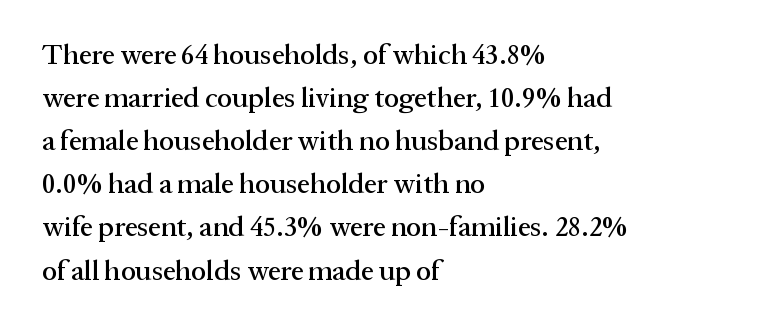
The lines sit at an ordinary, default distance from one another. Underline: absent. Proportional: the letters do not fall into vertical columns. This sample uses an upright cut, with every glyph sitting square on the baseline.
